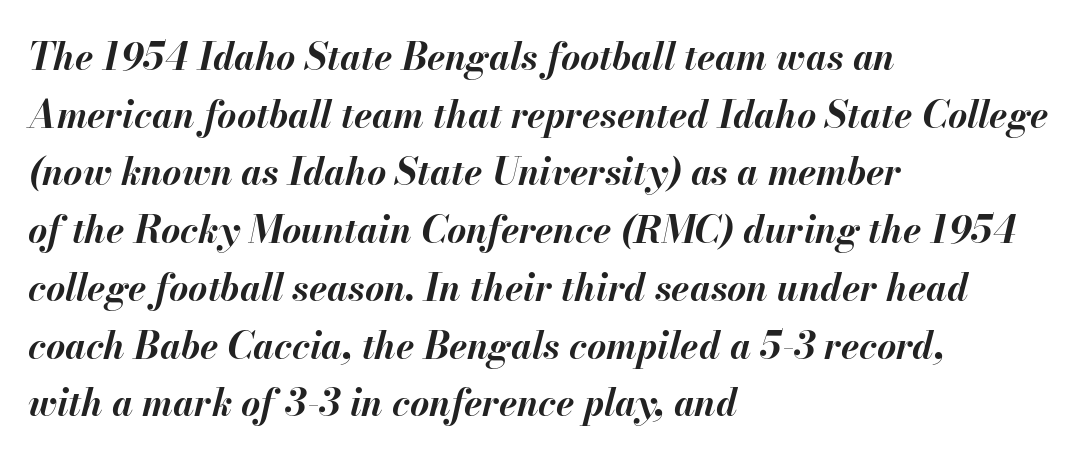
Q: Is the text bold? A: Yes.
Q: Is the text italic (slanted)? A: Yes, it leans right by about 13 degrees.
Q: Is the text underlined? A: No.
Q: How is the paragraph aligned? A: Left-aligned.
Q: Is the spacing between letters normal or unusually wide? A: Normal.
Q: Is the spacing between lines tight, normal or loose? A: Normal.
Q: Width (condensed, normal, or wide)? A: Normal.
Q: Stroke contrast? A: Medium.
Q: x-height? A: Small.
Q: Monospaced? A: No.
